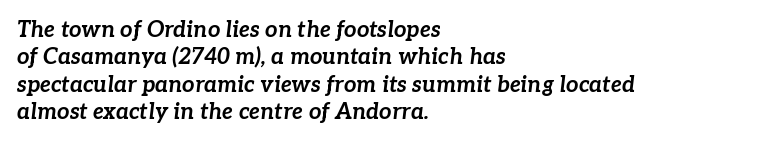
The image shows 22 px bold type, italic (leaning right); set left-aligned, line spacing 1.24x, normal letter spacing, not underlined.
